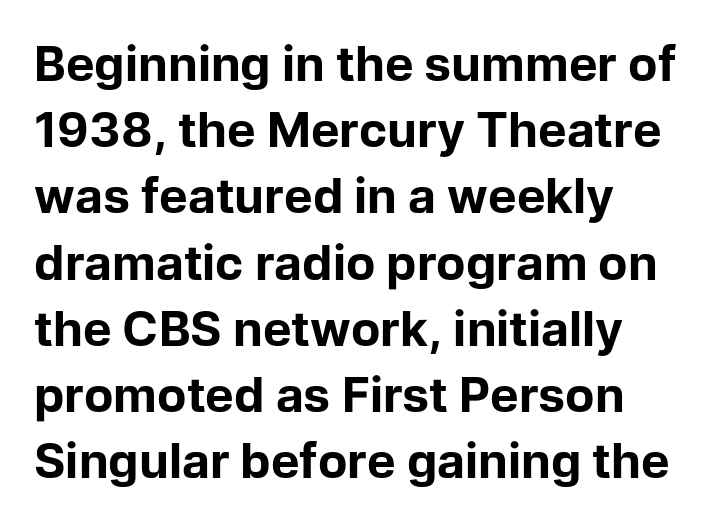
Q: Is the text bold? A: Yes.
Q: Is the text italic (slanted)? A: No, it is upright.
Q: Is the typeface a serif or a sans-serif typeface? A: Sans-serif.
Q: Is the text underlined? A: No.
Q: Is the spacing between letters normal or unusually wide? A: Normal.
Q: Is the spacing between lines tight, normal or loose? A: Normal.
Q: Width (condensed, normal, or wide)? A: Normal.
Q: Stroke contrast? A: Low.
Q: x-height? A: Medium.
Q: Monospaced? A: No.
